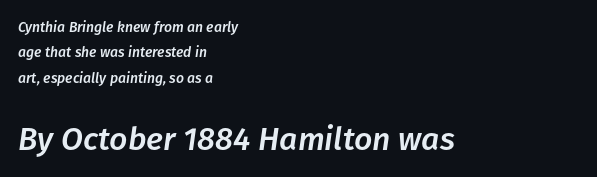
The image shows 32 px text type, italic (leaning right); set left-aligned, line spacing 1.81x, normal letter spacing, not underlined; the second (bottom) block is 2.29x larger; low stroke contrast and a medium x-height.
